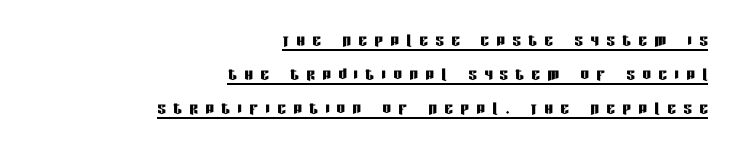
The image shows 21 px text type, upright; set right-aligned, normal line spacing (1.61x), unusually wide letter spacing (+0.36 em), underlined.
